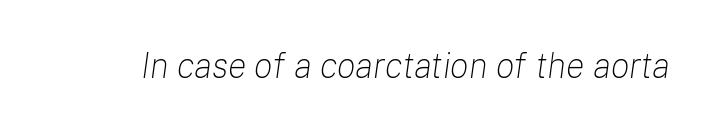
Looks like regular typesetting: each glyph gets only the width it needs. The text carries the slant typical of an italic or oblique font. Tracking value appears to be zero — textbook default spacing. Underlining? Definitely not there. No extra ink here — the face is not bold.
